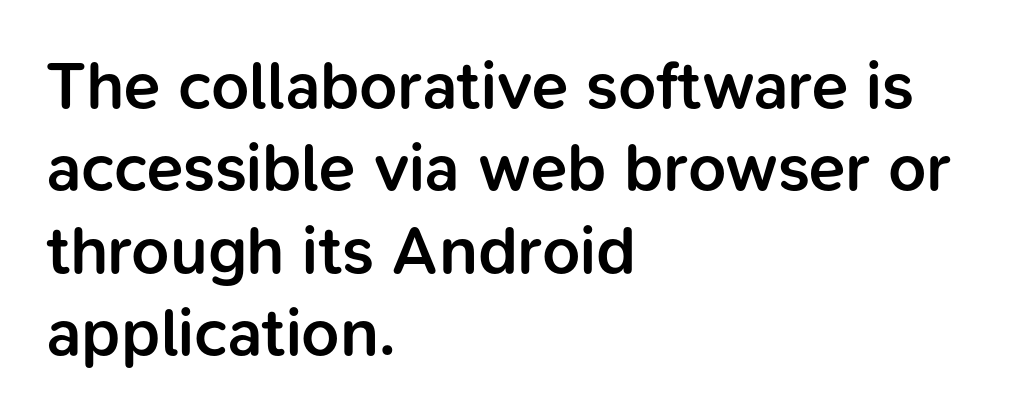
The line texture is even and compact thanks to regular tracking. Think of a printed novel: that variable character pitch is what you see here. The string is rendered with underlining switched off. The ragged edge is on the right, which tells us the setting is flush left. Firm but not heavy-handed strokes: this text is semibold.
